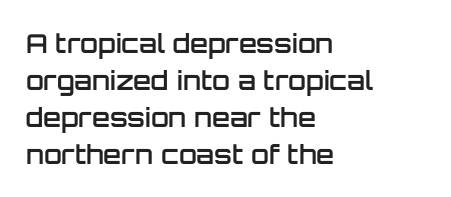
The image shows 26 px text type, upright; set left-aligned, normal line spacing (1.42x), normal letter spacing, not underlined.
